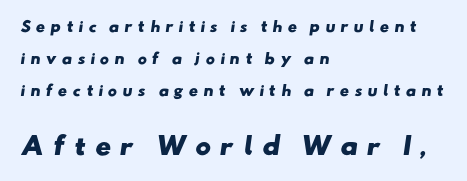
Q: Is the text bold? A: Yes.
Q: Is the text underlined? A: No.
Q: How is the paragraph aligned? A: Left-aligned.
Q: Is the spacing between letters normal or unusually wide? A: Unusually wide.
Q: Is the spacing between lines tight, normal or loose? A: Loose.
Q: Which block of text is set in a larger size, the first (top) or the second (bottom)? A: The second (bottom) one.
